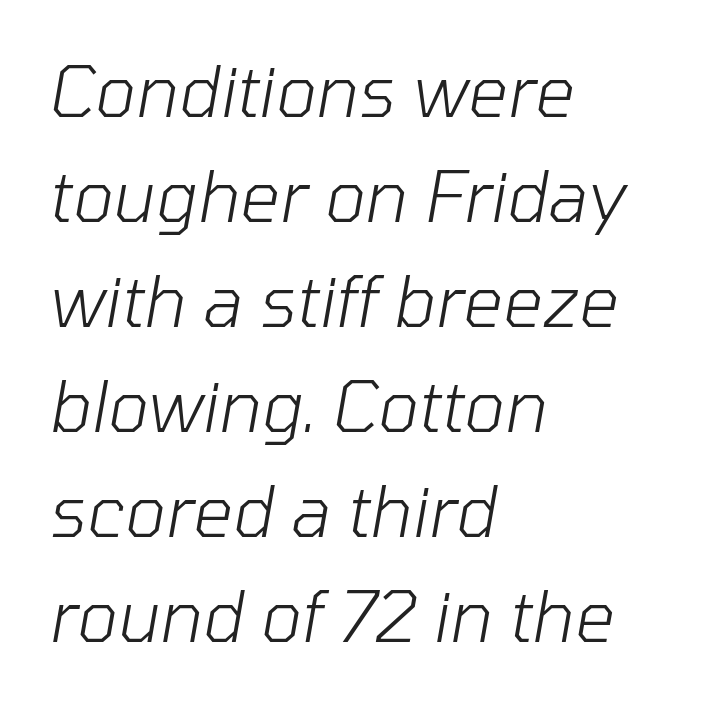
{"italic": "yes", "lean": "right", "slant_degrees": 10, "bold": "no", "weight": "light", "width": "normal", "stroke_contrast": "low", "x_height": "medium", "monospaced": "no", "underline": "no", "align": "left", "line_spacing": "normal", "line_spacing_ratio": 1.5, "letter_spacing": "normal", "letter_spacing_em": 0.0, "glyph_px": 70}
